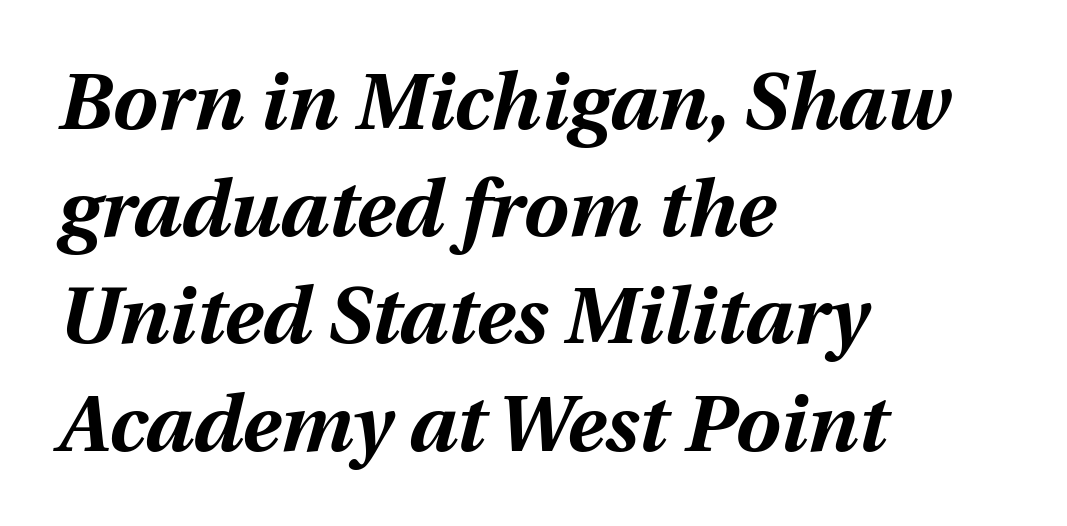
The image shows 80 px bold type, italic (leaning right); set left-aligned, normal line spacing (1.34x), normal letter spacing, not underlined; medium stroke contrast and a medium x-height.
